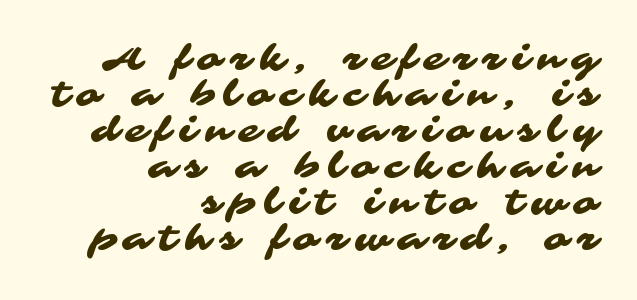
The image shows 34 px wide sans-serif type; set right-aligned, tight line spacing (1.06x), unusually wide letter spacing (+0.27 em), not underlined; medium stroke contrast and a medium x-height.
